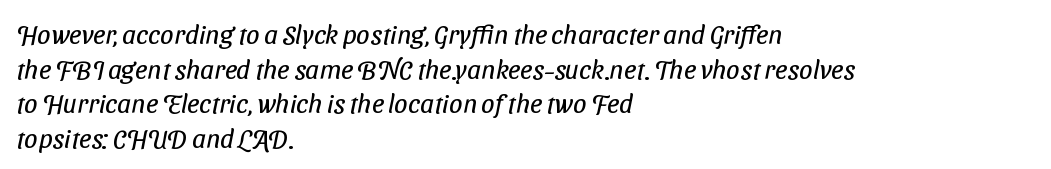
Short and long lines alike share a common starting point at left. Successive baselines arrive at the customary interval. The font is comparable to plain body text, perhaps lighter. The gap between lines stays unmarked. The passage shown has conventional tracking throughout.
